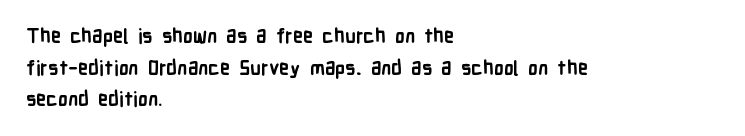
The image shows 20 px bold type, upright; set left-aligned, normal line spacing (1.58x), normal letter spacing, not underlined.
